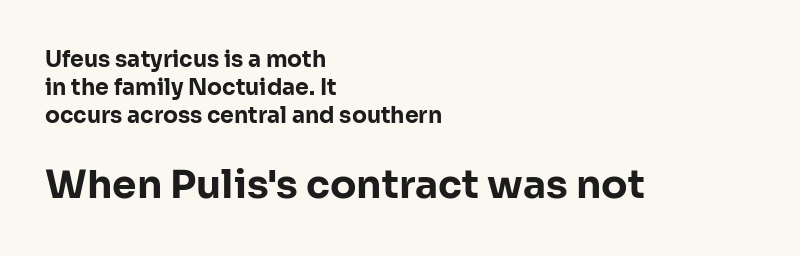
{"serif": "no", "italic": "no", "bold": "yes", "weight": "bold", "width": "normal", "stroke_contrast": "low", "x_height": "medium", "monospaced": "no", "underline": "no", "align": "left", "line_spacing": "normal", "line_spacing_ratio": 1.27, "letter_spacing": "normal", "letter_spacing_em": 0.0, "larger_block": "second", "size_ratio": 1.77, "glyph_px": 39}
